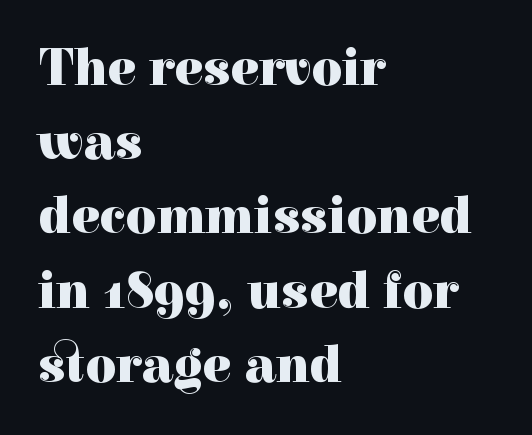
Q: Is the text bold? A: Yes.
Q: Is the text italic (slanted)? A: No, it is upright.
Q: Is the typeface a serif or a sans-serif typeface? A: Serif.
Q: Is the text underlined? A: No.
Q: How is the paragraph aligned? A: Left-aligned.
Q: Is the spacing between letters normal or unusually wide? A: Normal.
Q: Is the spacing between lines tight, normal or loose? A: Normal.
Q: Width (condensed, normal, or wide)? A: Normal.
Q: x-height? A: Medium.
Q: Monospaced? A: No.
